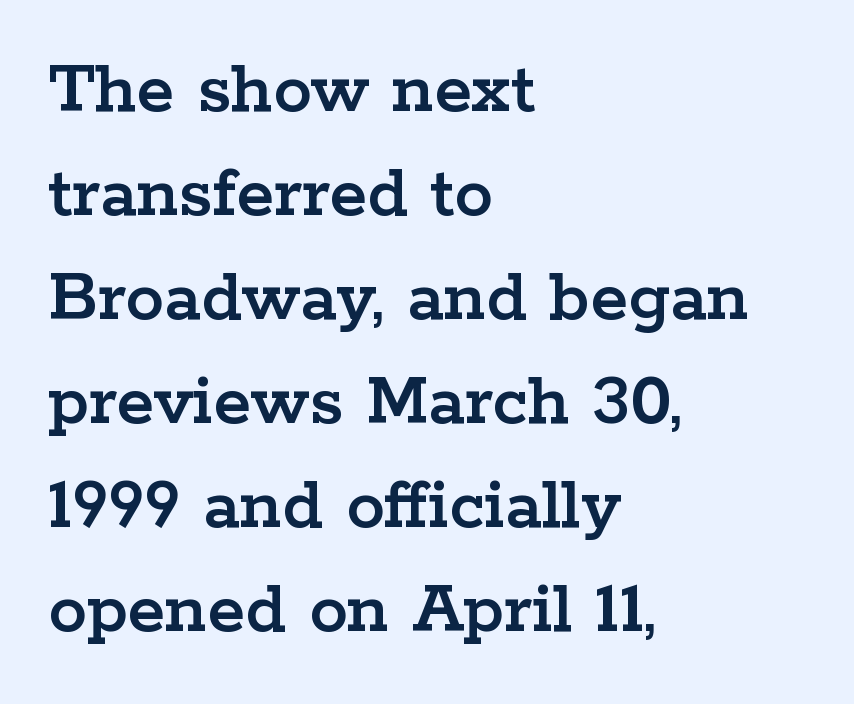
The image shows 77 px wide serif type, upright; set left-aligned, normal line spacing (1.35x), normal letter spacing, not underlined; low stroke contrast and a medium x-height.
